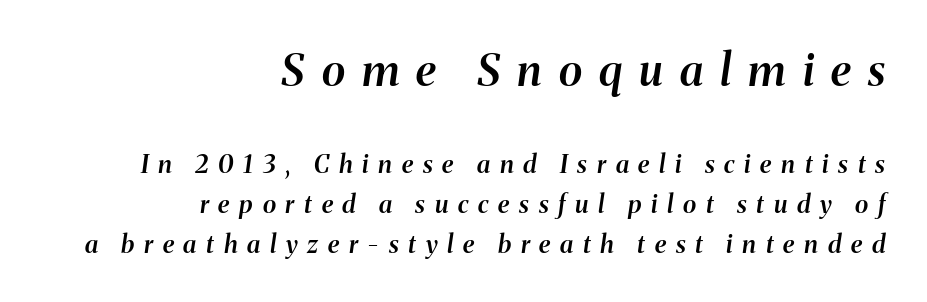
{"italic": "yes", "lean": "right", "slant_degrees": 8, "bold": "semi", "weight": "semibold", "width": "normal", "stroke_contrast": "medium", "x_height": "medium", "monospaced": "no", "underline": "no", "align": "right", "line_spacing": "normal", "line_spacing_ratio": 1.6, "letter_spacing": "wide", "letter_spacing_em": 0.39, "larger_block": "first", "size_ratio": 1.76, "glyph_px": 44}
